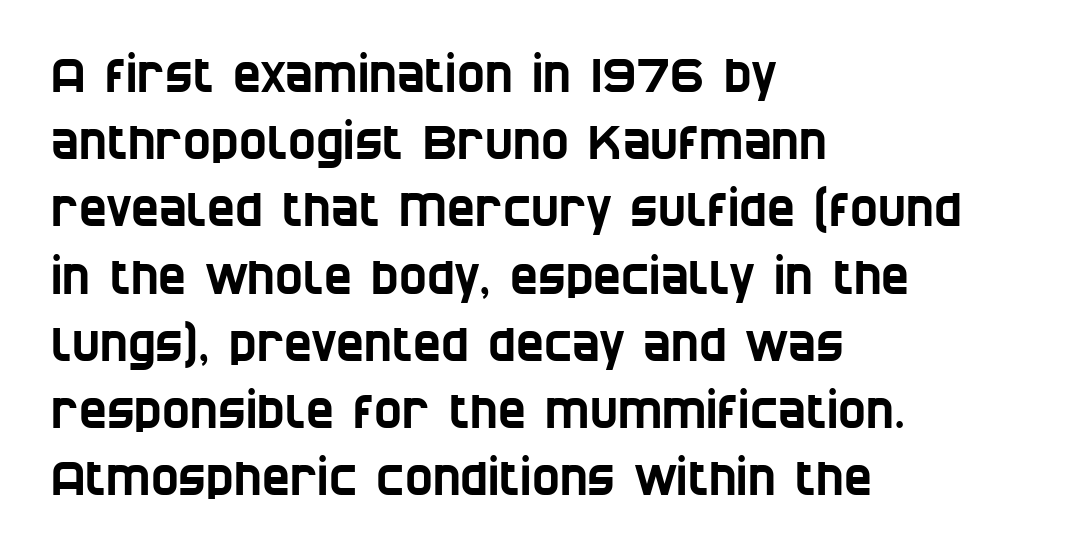
{"serif": "no", "width": "condensed", "stroke_contrast": "low", "x_height": "large", "monospaced": "no", "underline": "no", "align": "left", "line_spacing": "normal", "line_spacing_ratio": 1.43, "letter_spacing": "normal", "letter_spacing_em": 0.0, "glyph_px": 47}
